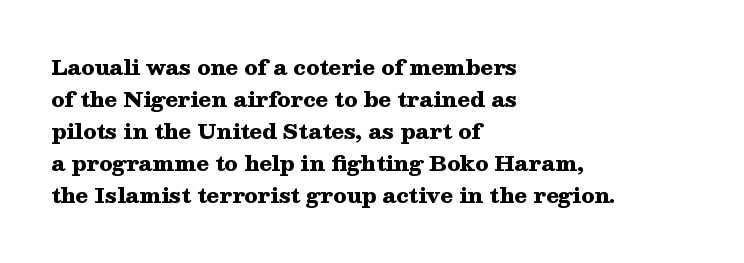
{"italic": "no", "bold": "yes", "underline": "no", "align": "left", "line_spacing": "normal", "line_spacing_ratio": 1.52, "letter_spacing": "normal", "letter_spacing_em": 0.0, "glyph_px": 21}
